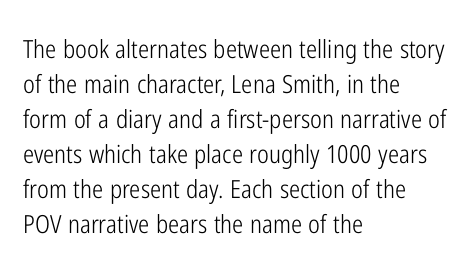
Q: Is the text bold? A: No.
Q: Is the text italic (slanted)? A: No, it is upright.
Q: Is the text underlined? A: No.
Q: How is the paragraph aligned? A: Left-aligned.
Q: Is the spacing between letters normal or unusually wide? A: Normal.
Q: Is the spacing between lines tight, normal or loose? A: Normal.
